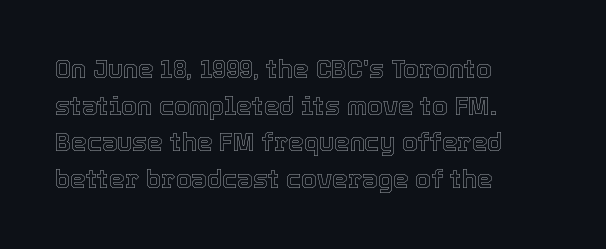
{"italic": "no", "underline": "no", "align": "left", "line_spacing": "normal", "line_spacing_ratio": 1.47, "letter_spacing": "normal", "letter_spacing_em": 0.0, "glyph_px": 25}
